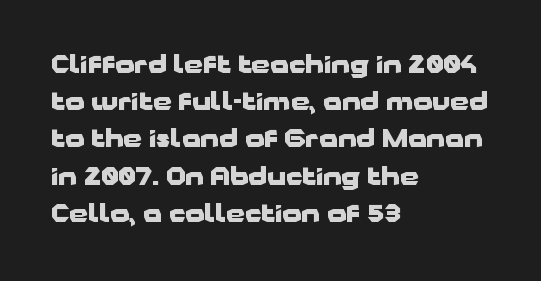
{"italic": "no", "bold": "yes", "underline": "no", "align": "left", "line_spacing": "normal", "line_spacing_ratio": 1.55, "letter_spacing": "normal", "letter_spacing_em": 0.0, "glyph_px": 24}
